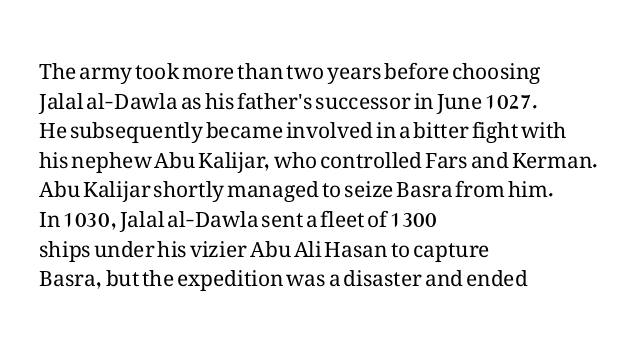
Quick note: underline off. Do the letters lean? They stand straight. The text block is weighted toward the left margin, trailing off unevenly rightward. This rendering leaves character spacing at its baseline value. Vertical spacing — default.
